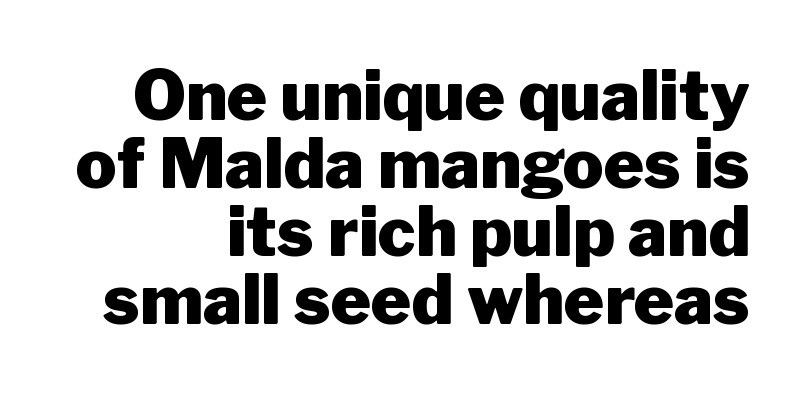
{"serif": "no", "italic": "no", "bold": "yes", "weight": "heavy", "width": "normal", "stroke_contrast": "low", "x_height": "medium", "monospaced": "no", "underline": "no", "align": "right", "line_spacing": "tight", "line_spacing_ratio": 1.0, "letter_spacing": "normal", "letter_spacing_em": 0.0, "glyph_px": 68}
